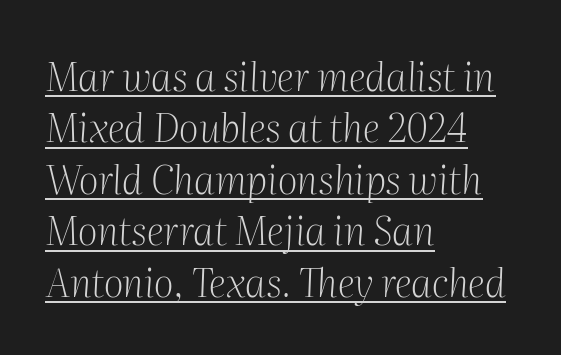
Q: Is the text bold? A: No.
Q: Is the text italic (slanted)? A: Yes, it leans right by about 2 degrees.
Q: Is the typeface a serif or a sans-serif typeface? A: Serif.
Q: Is the text underlined? A: Yes.
Q: How is the paragraph aligned? A: Left-aligned.
Q: Is the spacing between letters normal or unusually wide? A: Normal.
Q: Is the spacing between lines tight, normal or loose? A: Normal.
Q: Width (condensed, normal, or wide)? A: Normal.
Q: Stroke contrast? A: Medium.
Q: x-height? A: Medium.
Q: Monospaced? A: No.
